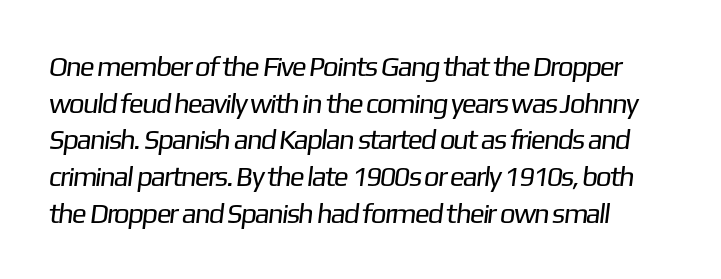
Q: Is the text bold? A: No.
Q: Is the typeface a serif or a sans-serif typeface? A: Sans-serif.
Q: Is the text underlined? A: No.
Q: How is the paragraph aligned? A: Left-aligned.
Q: Is the spacing between letters normal or unusually wide? A: Normal.
Q: Is the spacing between lines tight, normal or loose? A: Normal.
Q: Width (condensed, normal, or wide)? A: Normal.
Q: Stroke contrast? A: Low.
Q: x-height? A: Medium.
Q: Monospaced? A: No.
